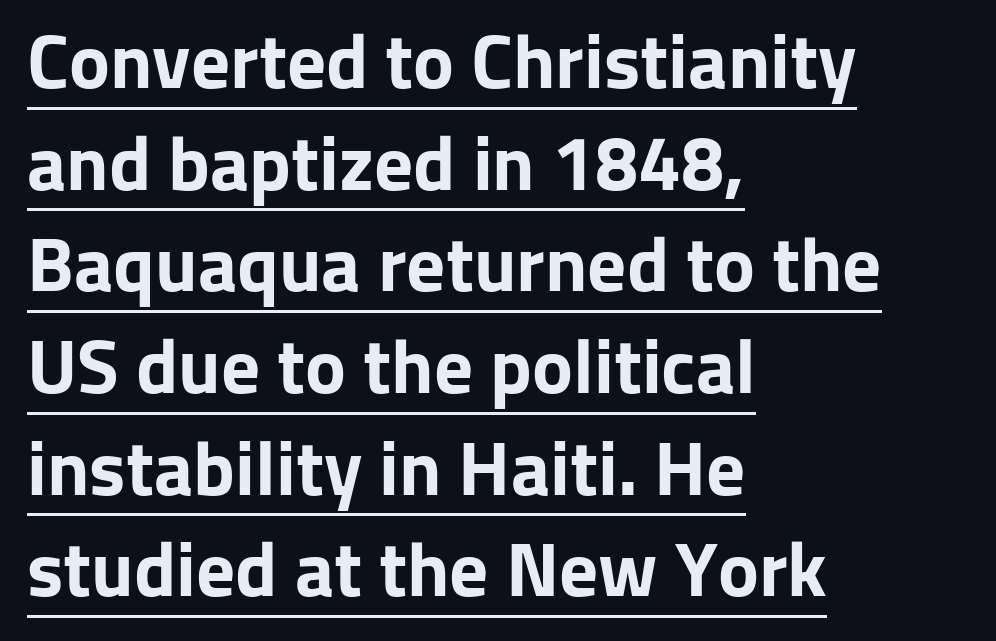
The image shows 77 px bold sans-serif type, upright; set left-aligned, normal line spacing (1.32x), normal letter spacing, underlined; low stroke contrast and a medium x-height.
